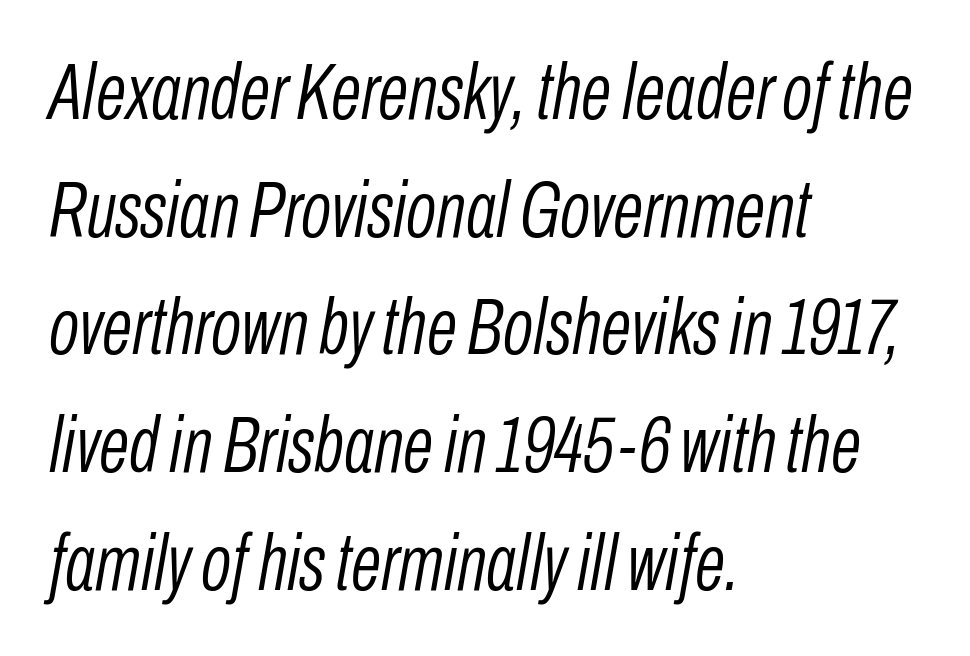
Q: Is the text bold? A: No.
Q: Is the text italic (slanted)? A: Yes, it leans right by about 10 degrees.
Q: Is the text underlined? A: No.
Q: How is the paragraph aligned? A: Left-aligned.
Q: Is the spacing between letters normal or unusually wide? A: Normal.
Q: Is the spacing between lines tight, normal or loose? A: Normal.
Q: Width (condensed, normal, or wide)? A: Condensed.
Q: Stroke contrast? A: Low.
Q: x-height? A: Medium.
Q: Monospaced? A: No.
